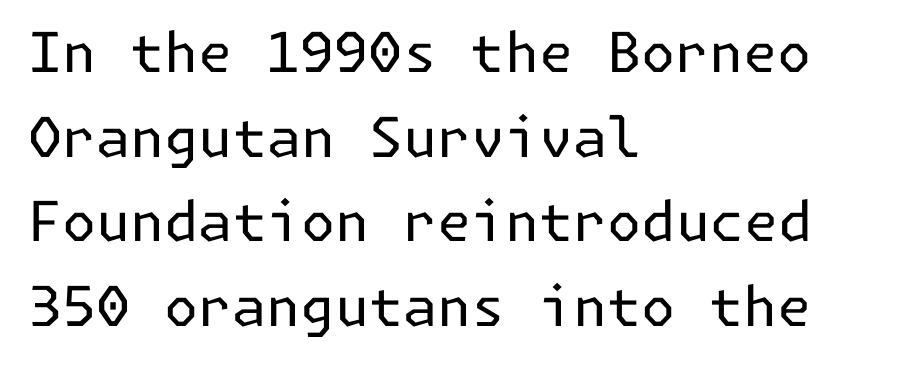
The image shows 55 px regular-weight sans-serif type, upright; set left-aligned, normal line spacing (1.54x), normal letter spacing, not underlined; low stroke contrast and a medium x-height.
